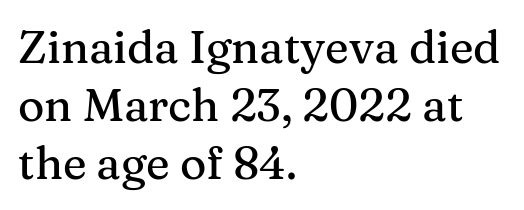
{"serif": "yes", "italic": "no", "width": "normal", "stroke_contrast": "medium", "x_height": "medium", "monospaced": "no", "underline": "no", "align": "left", "line_spacing": "normal", "line_spacing_ratio": 1.29, "letter_spacing": "normal", "letter_spacing_em": 0.0, "glyph_px": 45}
